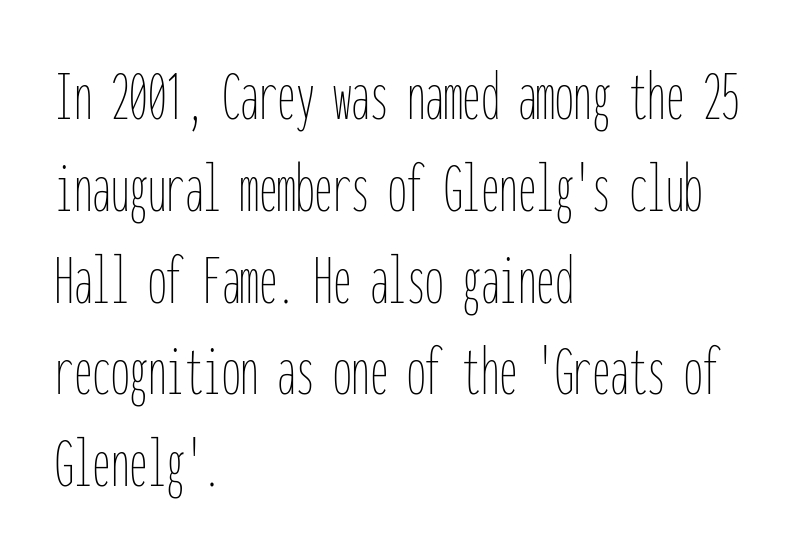
{"italic": "no", "bold": "no", "weight": "thin", "width": "condensed", "stroke_contrast": "low", "x_height": "medium", "monospaced": "yes", "underline": "no", "align": "left", "line_spacing_ratio": 1.24, "letter_spacing": "normal", "letter_spacing_em": 0.0, "glyph_px": 74}
